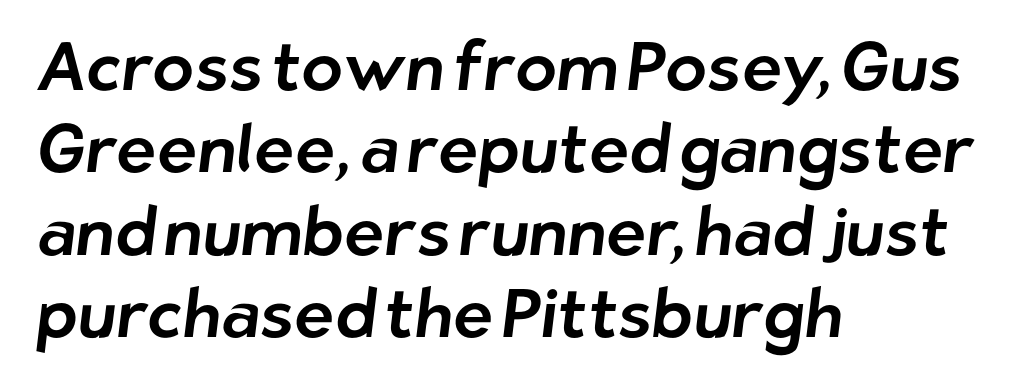
The image shows 68 px sans-serif type; set left-aligned, line spacing 1.21x, normal letter spacing, not underlined; low stroke contrast and a medium x-height.
